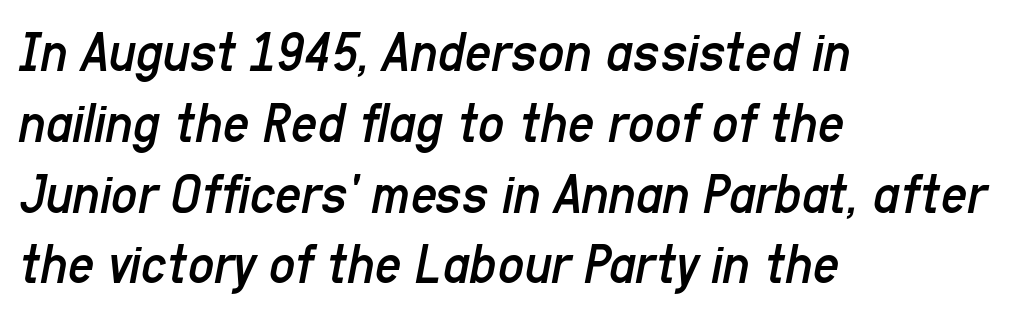
{"italic": "yes", "lean": "right", "slant_degrees": 11, "bold": "no", "weight": "regular", "width": "condensed", "stroke_contrast": "low", "x_height": "medium", "monospaced": "no", "underline": "no", "align": "left", "line_spacing_ratio": 1.22, "letter_spacing": "normal", "letter_spacing_em": 0.0, "glyph_px": 58}
